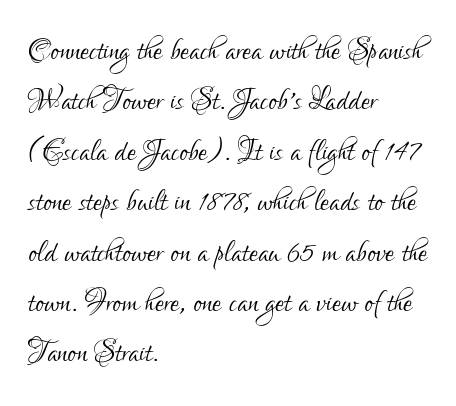
{"serif": "no", "bold": "no", "weight": "light", "width": "condensed", "stroke_contrast": "low", "x_height": "small", "monospaced": "no", "underline": "no", "align": "left", "line_spacing": "normal", "line_spacing_ratio": 1.26, "letter_spacing": "normal", "letter_spacing_em": 0.0, "glyph_px": 40}
